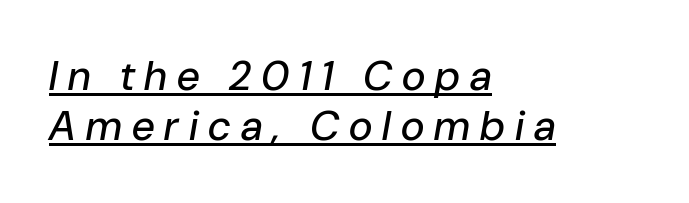
You can tell it's italic because the verticals aren't actually vertical. The text block is weighted toward the left margin, trailing off unevenly rightward. The passage shown has open, widely tracked lettering throughout. The face used here is proportionally spaced, like ordinary book or web type. Beneath each row of characters lies a ruled line.
